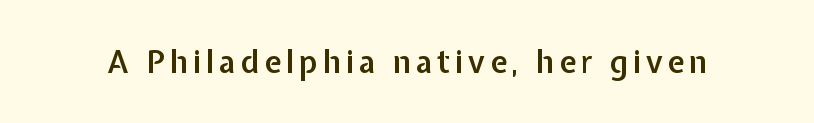
The image shows 31 px semibold sans-serif type, upright; set not underlined; low stroke contrast and a medium x-height.
